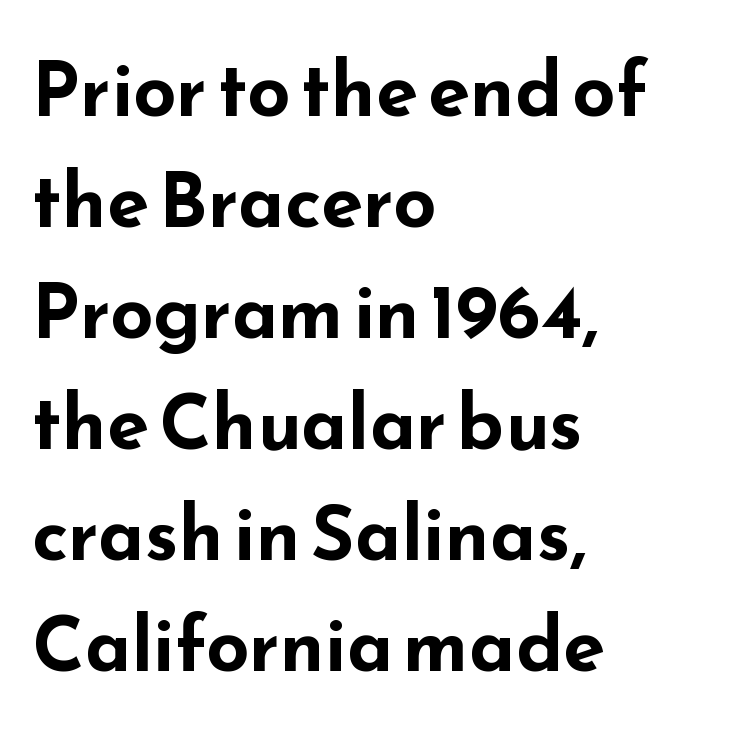
Look at the bottom of the vertical strokes: they stop flat, with no serifs. The passage shown has conventional tracking throughout. The vertical gap from one line to the next is medium. Unlike italic type, these characters show no tilt at all. A full-strength bold gives these letters their thick strokes.
